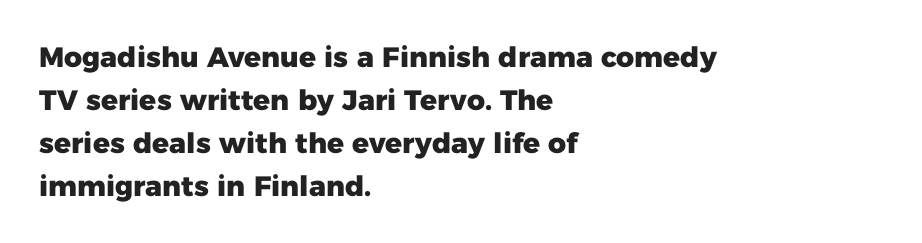
The image shows 28 px heavy sans-serif type, upright; set left-aligned, normal line spacing (1.53x), normal letter spacing, not underlined; low stroke contrast and a medium x-height.
